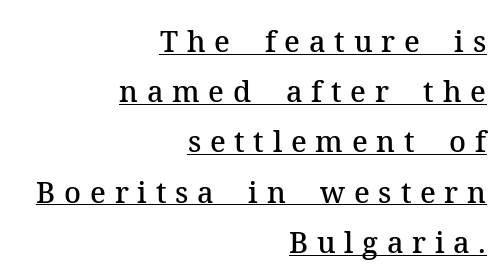
Weight check: semibold — heavier than regular, not quite bold. Caption: lettering with a line underneath. Compared with typical body copy, the letter spacing here is much looser. Think of a printed novel: that variable character pitch is what you see here.
